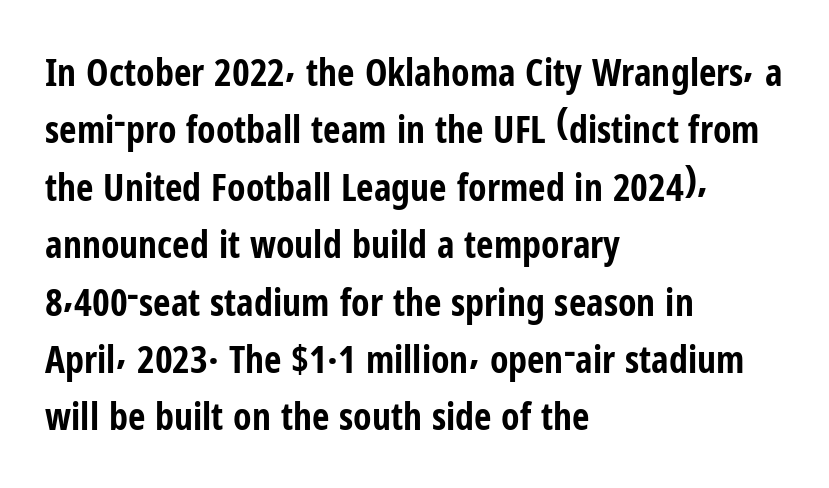
{"serif": "no", "italic": "no", "bold": "yes", "weight": "bold", "width": "condensed", "stroke_contrast": "low", "x_height": "medium", "monospaced": "no", "underline": "no", "align": "left", "line_spacing": "normal", "line_spacing_ratio": 1.51, "letter_spacing": "normal", "letter_spacing_em": 0.0, "glyph_px": 38}
